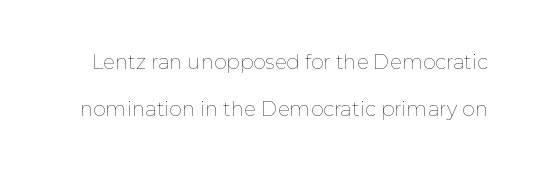
The image shows 20 px text type, upright; set loose line spacing (2.35x), normal letter spacing, not underlined.
